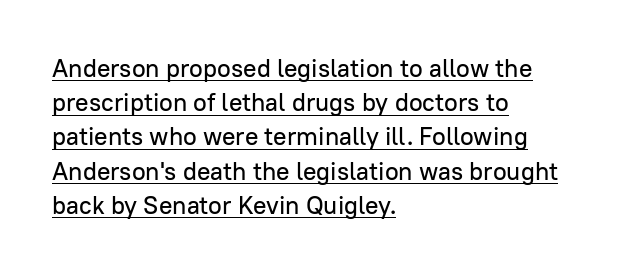
Q: Is the text italic (slanted)? A: No, it is upright.
Q: Is the text underlined? A: Yes.
Q: How is the paragraph aligned? A: Left-aligned.
Q: Is the spacing between letters normal or unusually wide? A: Normal.
Q: Is the spacing between lines tight, normal or loose? A: Normal.
